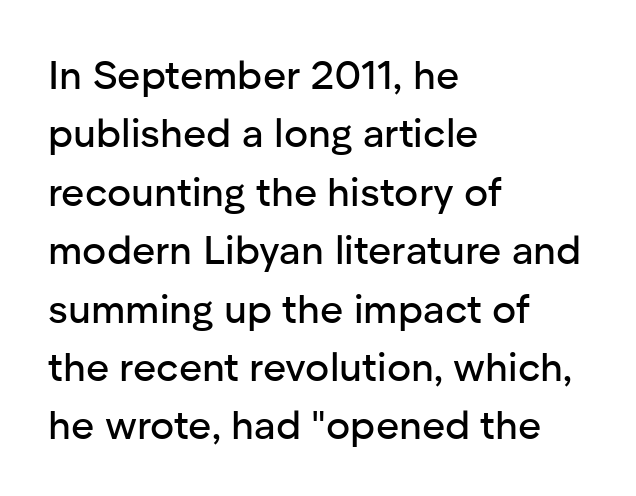
Q: Is the text italic (slanted)? A: No, it is upright.
Q: Is the typeface a serif or a sans-serif typeface? A: Sans-serif.
Q: Is the text underlined? A: No.
Q: How is the paragraph aligned? A: Left-aligned.
Q: Is the spacing between letters normal or unusually wide? A: Normal.
Q: Is the spacing between lines tight, normal or loose? A: Normal.
Q: Width (condensed, normal, or wide)? A: Normal.
Q: Stroke contrast? A: Low.
Q: x-height? A: Medium.
Q: Monospaced? A: No.
